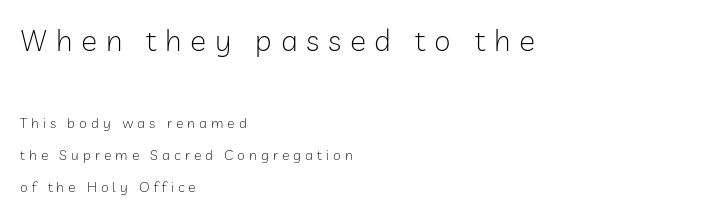
{"serif": "no", "italic": "no", "bold": "no", "weight": "light", "width": "normal", "stroke_contrast": "low", "x_height": "medium", "monospaced": "no", "underline": "no", "align": "left", "line_spacing": "loose", "line_spacing_ratio": 2.29, "letter_spacing": "wide", "letter_spacing_em": 0.29, "larger_block": "first", "size_ratio": 2.14, "glyph_px": 30}
